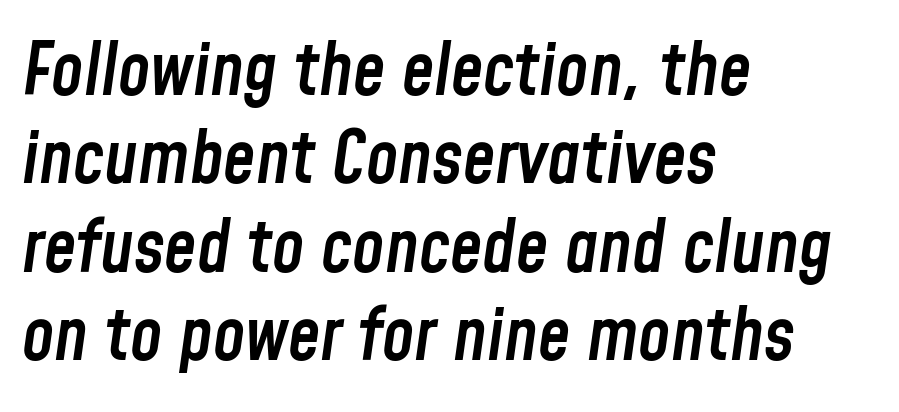
{"italic": "yes", "lean": "right", "slant_degrees": 8, "bold": "semi", "weight": "semibold", "width": "condensed", "stroke_contrast": "low", "x_height": "medium", "monospaced": "no", "underline": "no", "align": "left", "line_spacing_ratio": 1.21, "letter_spacing": "normal", "letter_spacing_em": 0.0, "glyph_px": 73}
